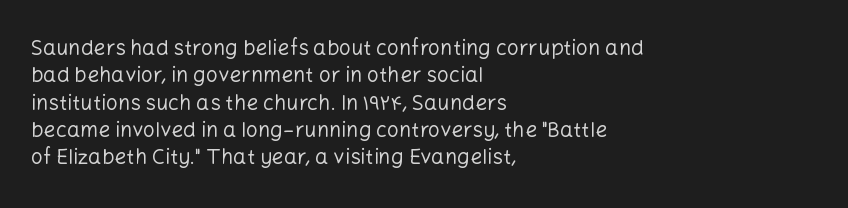
{"italic": "no", "bold": "no", "underline": "no", "align": "left", "line_spacing": "normal", "line_spacing_ratio": 1.3, "letter_spacing": "normal", "letter_spacing_em": 0.0, "glyph_px": 21}
